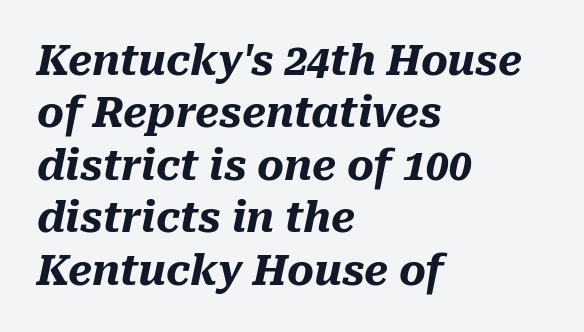
The image shows 41 px heavy type, italic (leaning right); set left-aligned, normal line spacing (1.28x), normal letter spacing, not underlined; medium stroke contrast and a medium x-height.
